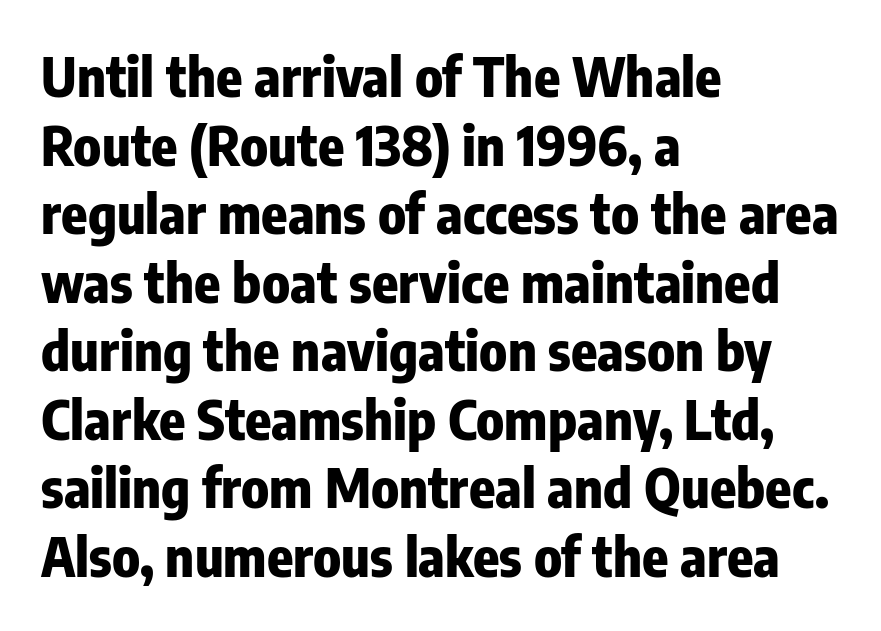
In terms of letterspacing, this is plain default setting. I'd call this a sans setting — the letters go barefoot. Each row of text sits above clean, open space. Students, observe: this is what conventionally led text looks like.
